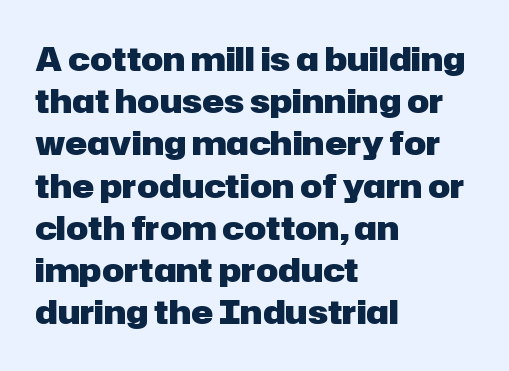
The image shows 33 px heavy sans-serif type, upright; set left-aligned, normal line spacing (1.28x), normal letter spacing, not underlined; low stroke contrast and a medium x-height.
